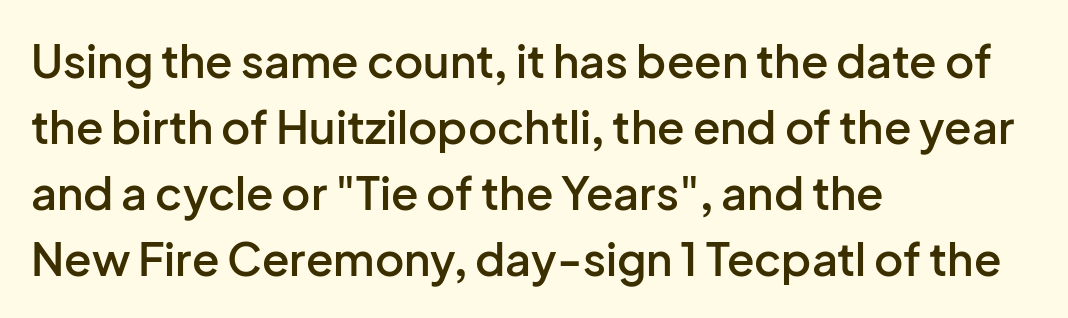
Every letter is mildly thick-stroked: semibold rather than bold. Horizontal alignment here is leftward, the default for most running prose. The letterforms sit shoulder to shoulder at normal distance. You could not count columns in this text — the font is proportionally spaced.
